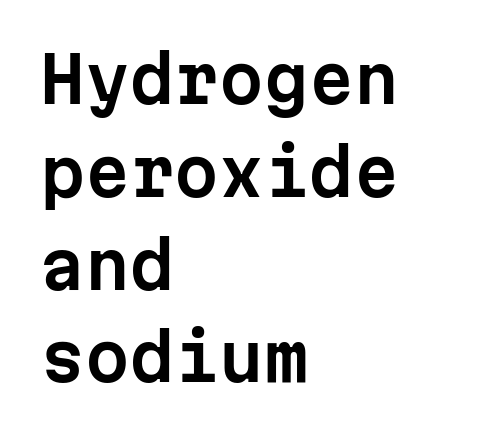
{"serif": "no", "italic": "no", "width": "normal", "stroke_contrast": "low", "x_height": "medium", "monospaced": "yes", "underline": "no", "align": "left", "line_spacing": "normal", "line_spacing_ratio": 1.45, "letter_spacing": "normal", "letter_spacing_em": 0.0, "glyph_px": 64}
